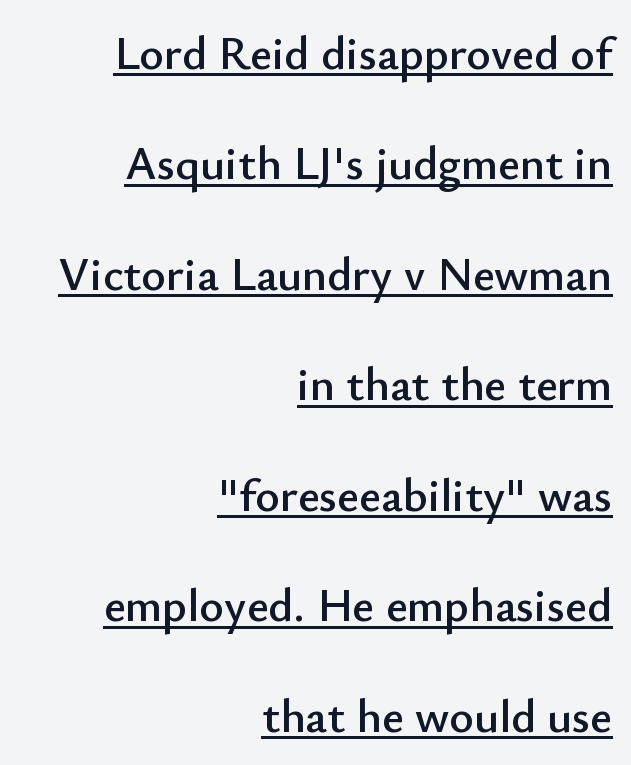
Q: Is the text italic (slanted)? A: No, it is upright.
Q: Is the typeface a serif or a sans-serif typeface? A: Sans-serif.
Q: Is the text underlined? A: Yes.
Q: How is the paragraph aligned? A: Right-aligned.
Q: Is the spacing between letters normal or unusually wide? A: Normal.
Q: Is the spacing between lines tight, normal or loose? A: Loose.
Q: Width (condensed, normal, or wide)? A: Normal.
Q: Stroke contrast? A: Low.
Q: x-height? A: Small.
Q: Monospaced? A: No.
